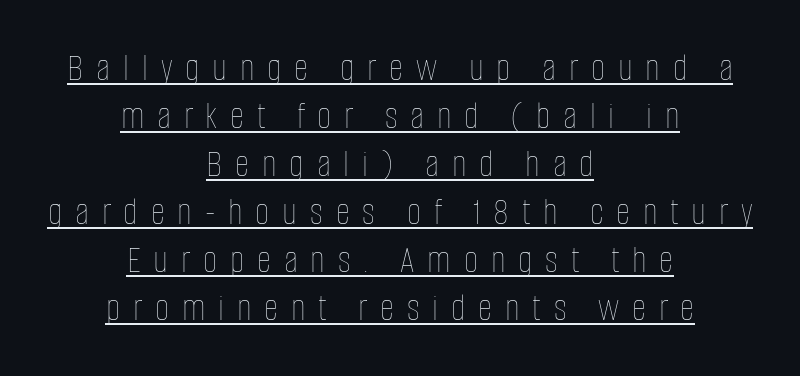
Q: Is the text bold? A: No.
Q: Is the text italic (slanted)? A: No, it is upright.
Q: Is the text underlined? A: Yes.
Q: How is the paragraph aligned? A: Centered.
Q: Is the spacing between letters normal or unusually wide? A: Unusually wide.
Q: Width (condensed, normal, or wide)? A: Condensed.
Q: Stroke contrast? A: Low.
Q: x-height? A: Large.
Q: Monospaced? A: No.
